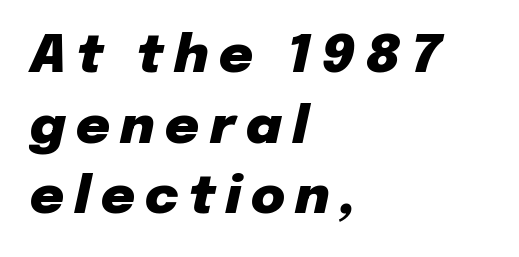
Compared with a centered layout, this one pins lines to the left instead. The rendering uses a moderate line-height, typical for paragraphs. Honestly, the letter spacing is so wide it's the main thing you notice. You can tell it's italic because the verticals aren't actually vertical. The glyphs have the mass of a bold cut. The passage shown is typed in a proportional face where columns would drift.
